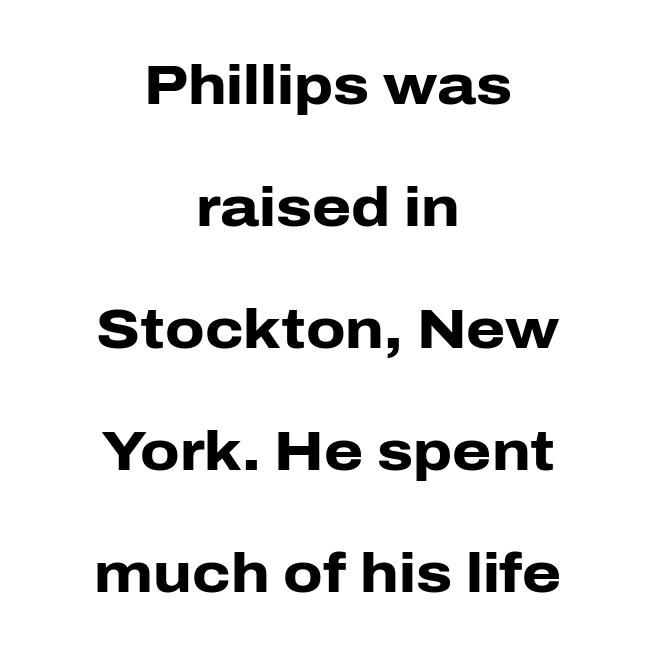
{"serif": "no", "italic": "no", "bold": "yes", "weight": "heavy", "width": "normal", "stroke_contrast": "low", "x_height": "medium", "monospaced": "no", "underline": "no", "align": "center", "line_spacing": "loose", "line_spacing_ratio": 2.18, "letter_spacing": "normal", "letter_spacing_em": 0.0, "glyph_px": 56}
